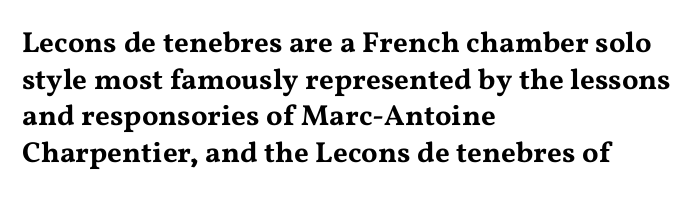
The image shows 29 px wide serif type, upright; set left-aligned, normal line spacing (1.26x), normal letter spacing, not underlined; medium stroke contrast and a medium x-height.
